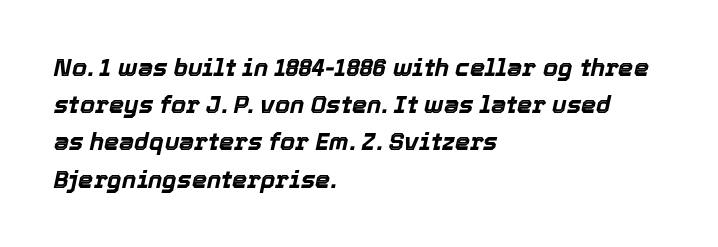
Is the type slanted? Yes — the strokes lean at a clear angle. Horizontally, the lines are justified to the leading edge only. Beneath every word, the page is bare. Glyph-to-glyph distance matches everyday printed text. The typesetting leans heavy: a genuine bold.
